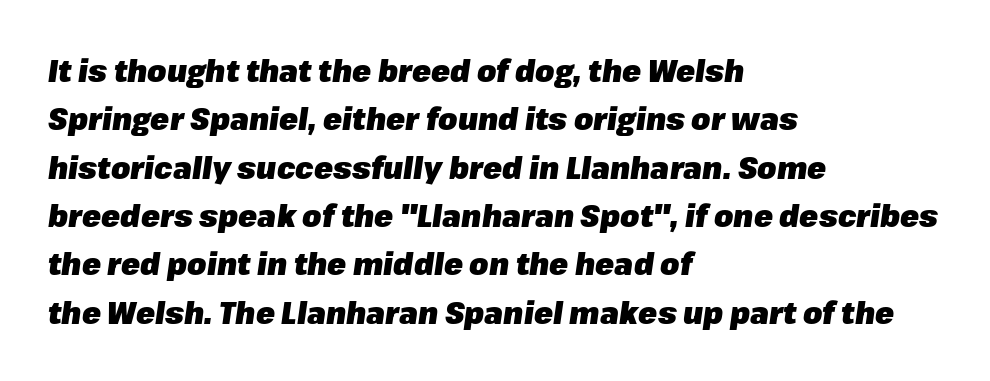
Q: Is the text bold? A: Yes.
Q: Is the text italic (slanted)? A: Yes, it leans right by about 8 degrees.
Q: Is the text underlined? A: No.
Q: How is the paragraph aligned? A: Left-aligned.
Q: Is the spacing between letters normal or unusually wide? A: Normal.
Q: Is the spacing between lines tight, normal or loose? A: Normal.
Q: Width (condensed, normal, or wide)? A: Normal.
Q: Stroke contrast? A: Low.
Q: x-height? A: Medium.
Q: Monospaced? A: No.
